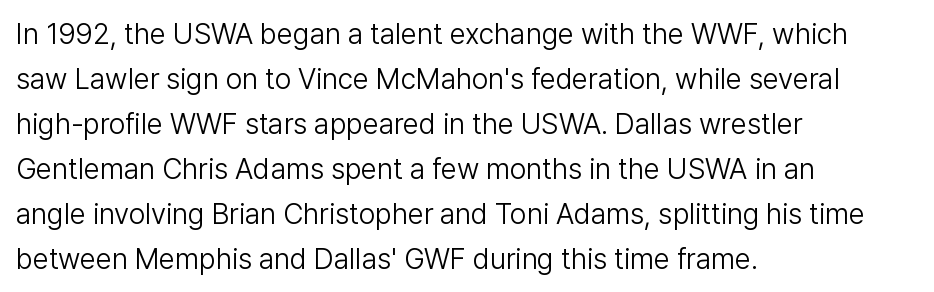
Stroke thickness stays within the range of a standard reading face or lighter. Clear beneath every line of the passage. A normal amount of white space separates one row of letters from the next. Horizontally, the lines are justified to the leading edge only.
